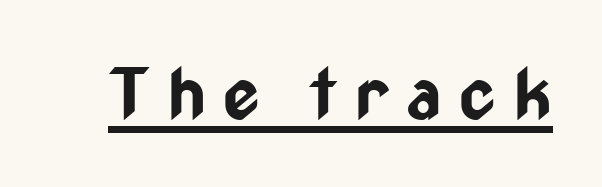
What decoration does the sample have? An underline. Here the designer chose a conventional face with non-uniform glyph widths. The text was rendered using a sans face with plain stroke endings. The strokes are fattened all the way to bold.
